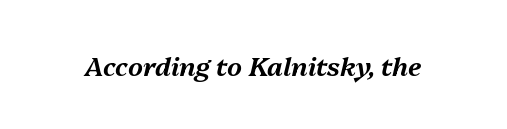
The image shows 26 px text type, italic (leaning right); set normal letter spacing, not underlined.
